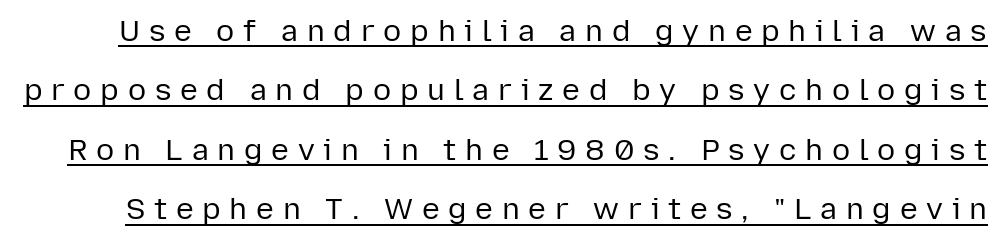
Q: Is the text bold? A: No.
Q: Is the text italic (slanted)? A: No, it is upright.
Q: Is the typeface a serif or a sans-serif typeface? A: Sans-serif.
Q: Is the text underlined? A: Yes.
Q: Is the spacing between letters normal or unusually wide? A: Unusually wide.
Q: Is the spacing between lines tight, normal or loose? A: Loose.
Q: Width (condensed, normal, or wide)? A: Normal.
Q: Stroke contrast? A: Low.
Q: x-height? A: Medium.
Q: Monospaced? A: No.
